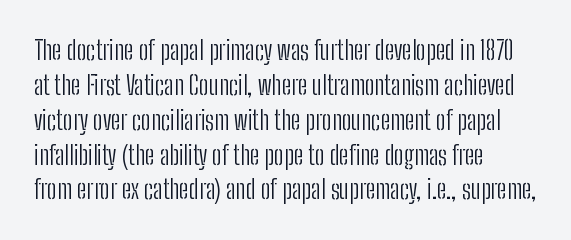
{"italic": "no", "bold": "no", "underline": "no", "align": "left", "line_spacing": "normal", "line_spacing_ratio": 1.34, "letter_spacing": "normal", "letter_spacing_em": 0.0, "glyph_px": 26}
